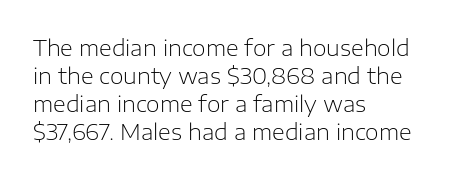
Normally led — the rows are evenly, conventionally spaced. Underlining? Definitely not there. The axis of the letterforms is exactly vertical. The passage is arranged the way most books set body copy — flush left. Default kerning and tracking; the words read as compact shapes.
